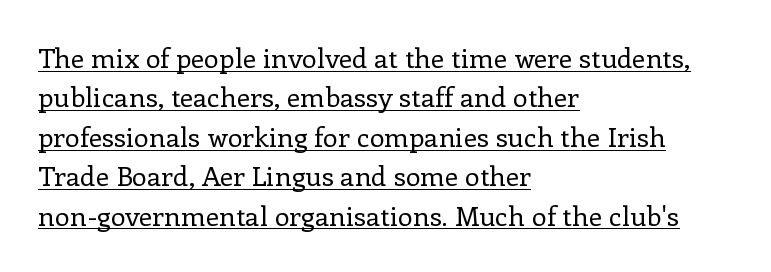
{"italic": "no", "bold": "no", "underline": "yes", "align": "left", "line_spacing": "normal", "line_spacing_ratio": 1.46, "letter_spacing": "normal", "letter_spacing_em": 0.0, "glyph_px": 27}
